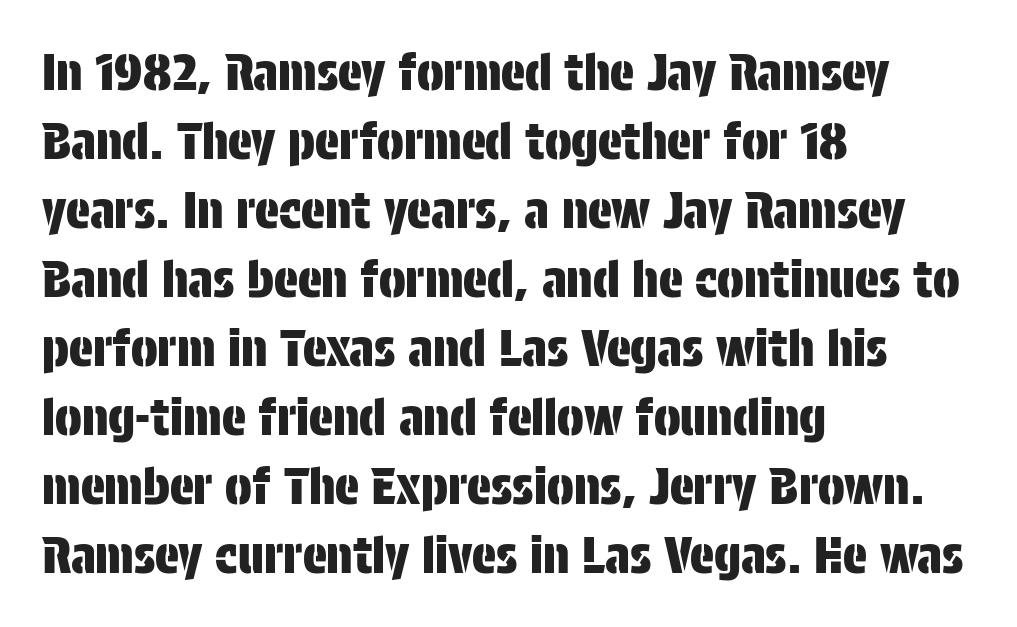
{"serif": "no", "italic": "no", "width": "condensed", "stroke_contrast": "low", "x_height": "large", "monospaced": "no", "underline": "no", "align": "left", "line_spacing": "normal", "line_spacing_ratio": 1.38, "letter_spacing": "normal", "letter_spacing_em": 0.0, "glyph_px": 50}
